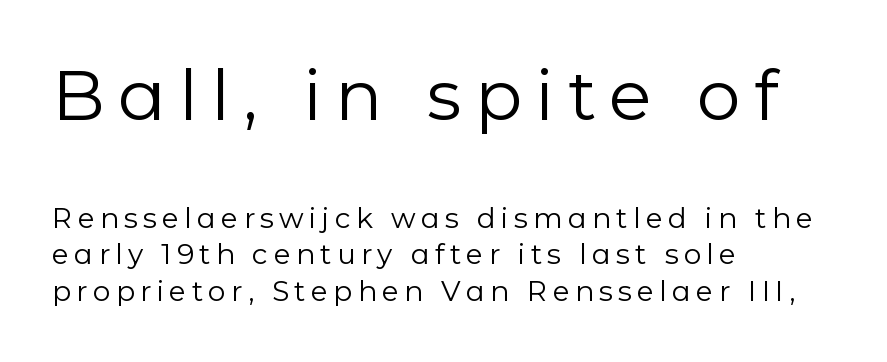
The image shows 70 px regular-weight sans-serif type, upright; set left-aligned, normal line spacing (1.31x), not underlined; the first (top) block is 2.5x larger; low stroke contrast and a medium x-height.
